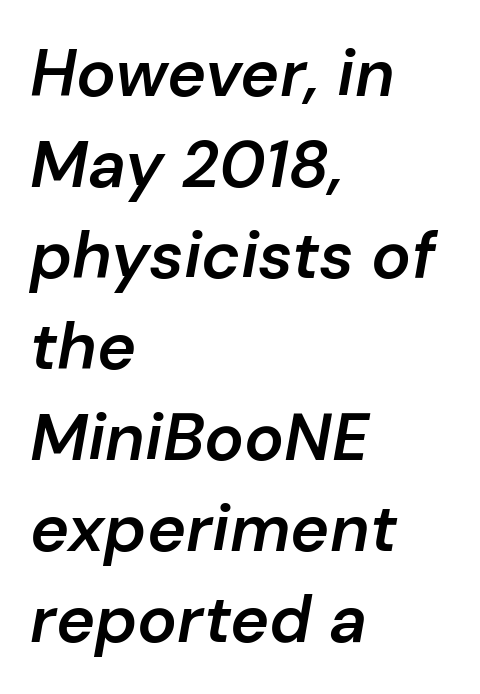
The image shows 66 px semibold type, italic (leaning right); set left-aligned, normal line spacing (1.38x), normal letter spacing, not underlined; low stroke contrast and a medium x-height.
